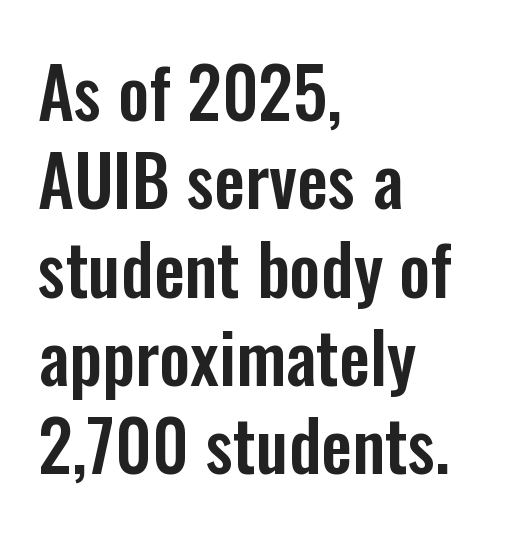
The image shows 69 px condensed sans-serif type, upright; set left-aligned, normal line spacing (1.28x), normal letter spacing, not underlined; low stroke contrast and a medium x-height.
